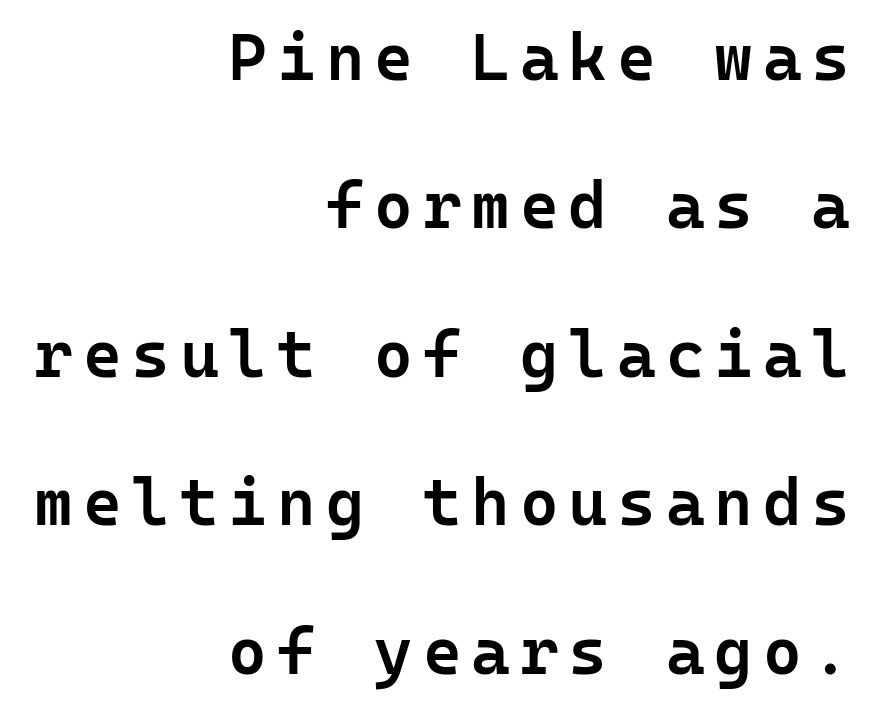
Compared with a flush-left layout, this one pins lines to the opposite, right side. Spacing verdict: monospaced, one width for all characters. A typesetter would label this face a sans. Unmarked baselines from the first word to the last. Quick note: interline space is abundant.
